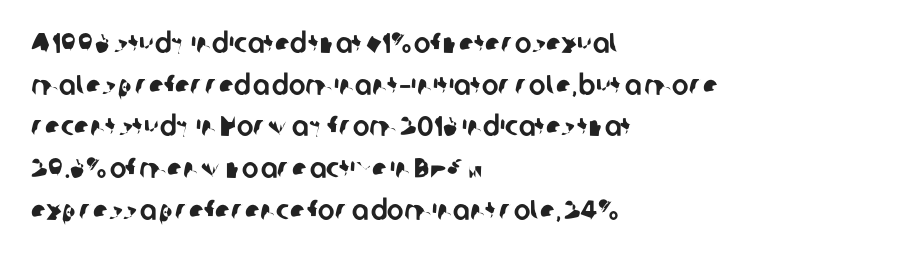
Q: Is the typeface a serif or a sans-serif typeface? A: Sans-serif.
Q: Is the text underlined? A: No.
Q: How is the paragraph aligned? A: Left-aligned.
Q: Is the spacing between letters normal or unusually wide? A: Normal.
Q: Is the spacing between lines tight, normal or loose? A: Normal.
Q: Width (condensed, normal, or wide)? A: Normal.
Q: Stroke contrast? A: Low.
Q: x-height? A: Medium.
Q: Monospaced? A: No.
